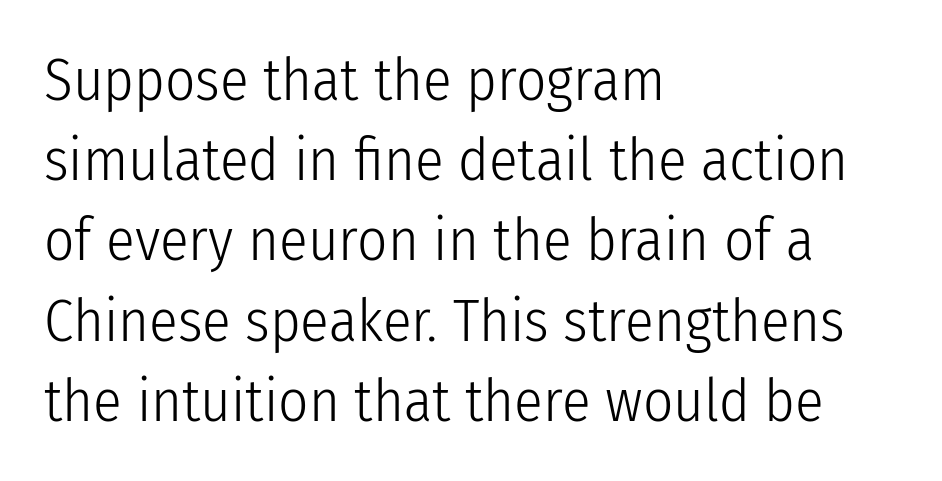
Q: Is the text bold? A: No.
Q: Is the text italic (slanted)? A: No, it is upright.
Q: Is the typeface a serif or a sans-serif typeface? A: Sans-serif.
Q: Is the text underlined? A: No.
Q: How is the paragraph aligned? A: Left-aligned.
Q: Is the spacing between letters normal or unusually wide? A: Normal.
Q: Is the spacing between lines tight, normal or loose? A: Normal.
Q: Width (condensed, normal, or wide)? A: Condensed.
Q: Stroke contrast? A: Low.
Q: x-height? A: Medium.
Q: Monospaced? A: No.
